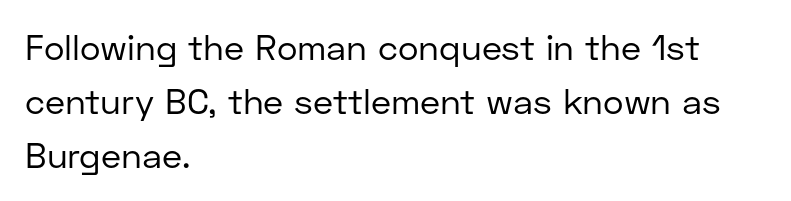
{"serif": "no", "italic": "no", "bold": "no", "weight": "regular", "width": "normal", "stroke_contrast": "low", "x_height": "medium", "monospaced": "no", "underline": "no", "align": "left", "line_spacing": "normal", "line_spacing_ratio": 1.54, "letter_spacing": "normal", "letter_spacing_em": 0.0, "glyph_px": 35}
